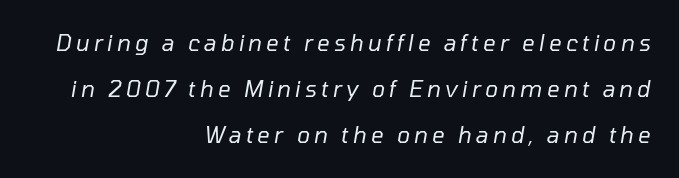
The image shows 22 px text type, italic (leaning right); set right-aligned, loose line spacing (2.1x), not underlined.
